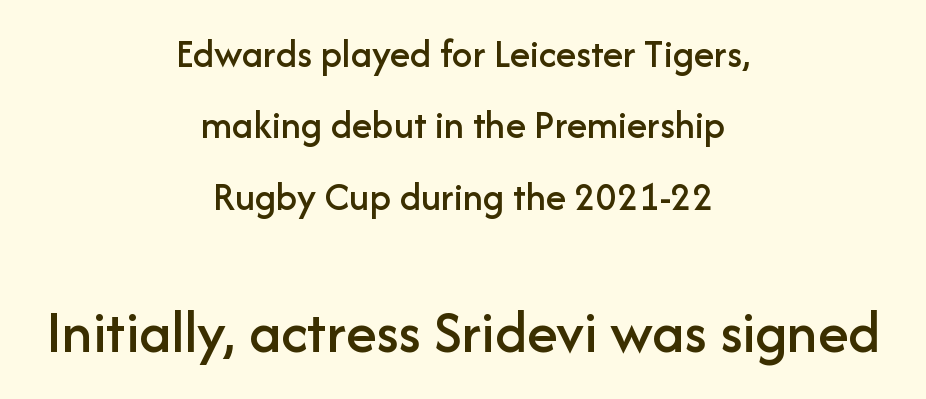
Q: Is the text italic (slanted)? A: No, it is upright.
Q: Is the typeface a serif or a sans-serif typeface? A: Sans-serif.
Q: Is the text underlined? A: No.
Q: How is the paragraph aligned? A: Centered.
Q: Is the spacing between letters normal or unusually wide? A: Normal.
Q: Which block of text is set in a larger size, the first (top) or the second (bottom)? A: The second (bottom) one.
Q: Width (condensed, normal, or wide)? A: Normal.
Q: Stroke contrast? A: Low.
Q: x-height? A: Medium.
Q: Monospaced? A: No.
